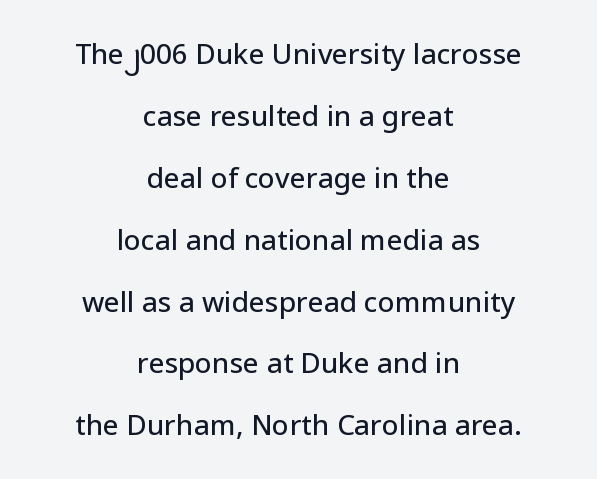
Type style note: lacks serifs. A typesetter would mark this as roman, not italic. The foot of each line stays bare and open. The rendering positions every line midway between the sides.
